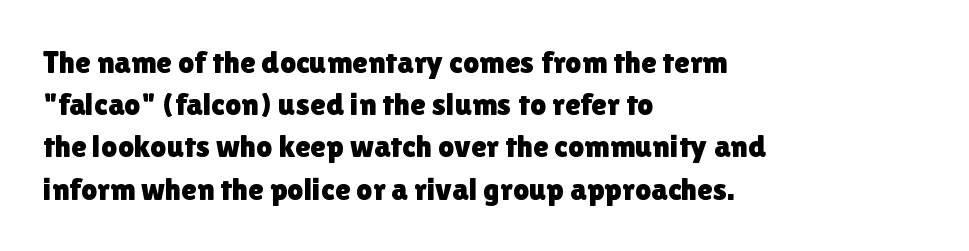
Each line starts at the same left margin while the right side varies. Ascenders rise straight up at ninety degrees. Each word holds together tightly as a unit, with standard inter-letter gaps. Quick note: interline space is typical.
